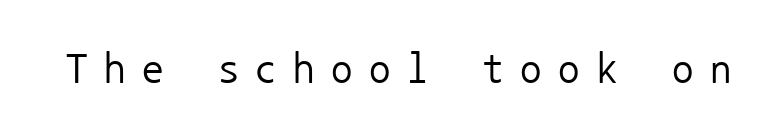
{"serif": "no", "italic": "no", "bold": "no", "weight": "regular", "width": "normal", "stroke_contrast": "low", "x_height": "medium", "monospaced": "yes", "underline": "no", "letter_spacing": "wide", "letter_spacing_em": 0.38, "glyph_px": 43}
